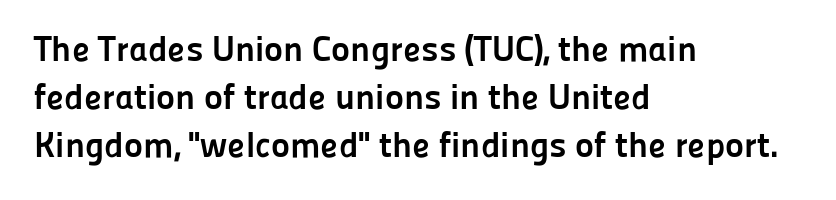
The image shows 36 px semibold sans-serif type, upright; set left-aligned, normal line spacing (1.33x), normal letter spacing, not underlined; low stroke contrast and a medium x-height.
